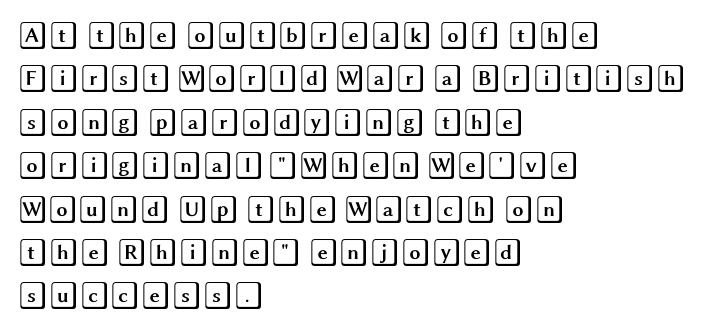
Q: Is the text italic (slanted)? A: No, it is upright.
Q: Is the text underlined? A: No.
Q: How is the paragraph aligned? A: Left-aligned.
Q: Is the spacing between letters normal or unusually wide? A: Normal.
Q: Is the spacing between lines tight, normal or loose? A: Normal.
Q: Width (condensed, normal, or wide)? A: Wide.
Q: x-height? A: Large.
